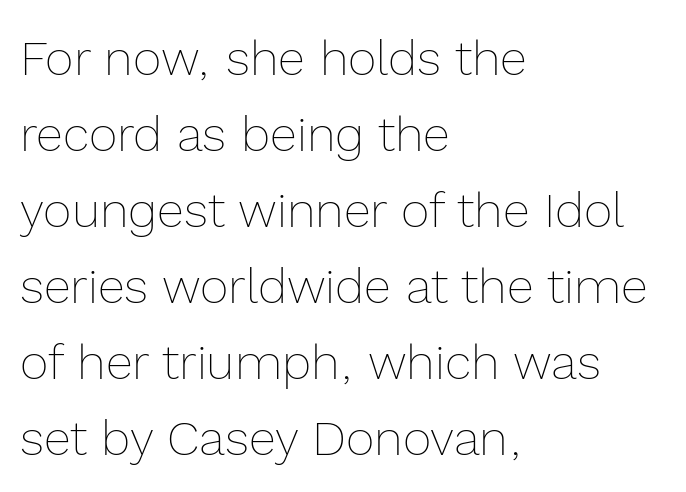
{"italic": "no", "bold": "no", "weight": "thin", "width": "normal", "x_height": "medium", "monospaced": "no", "underline": "no", "align": "left", "line_spacing": "normal", "line_spacing_ratio": 1.55, "letter_spacing": "normal", "letter_spacing_em": 0.0, "glyph_px": 49}
